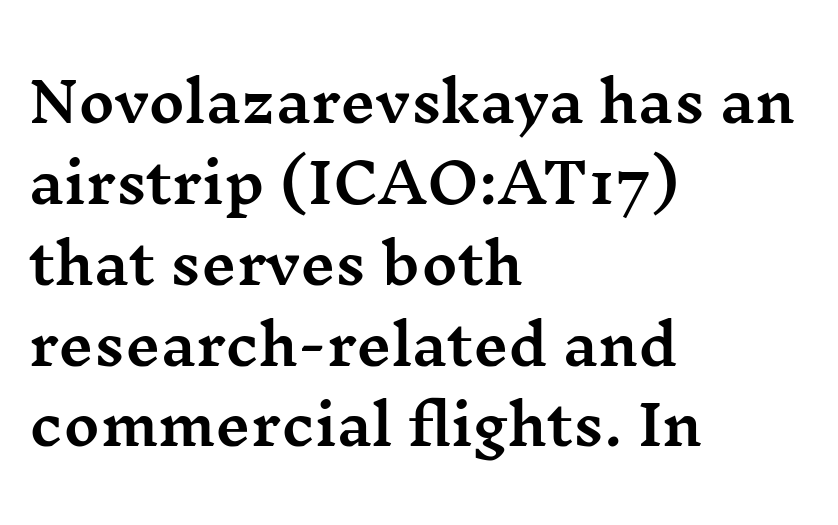
The image shows 55 px wide serif type, upright; set left-aligned, normal line spacing (1.47x), normal letter spacing, not underlined; medium stroke contrast and a medium x-height.
